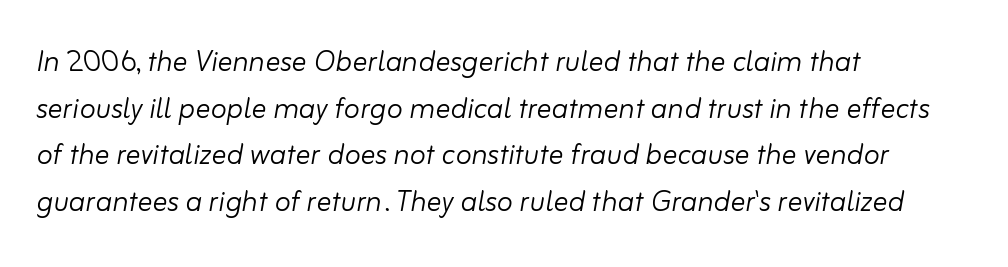
Q: Is the text bold? A: No.
Q: Is the text italic (slanted)? A: Yes, it leans right by about 10 degrees.
Q: Is the text underlined? A: No.
Q: How is the paragraph aligned? A: Left-aligned.
Q: Is the spacing between letters normal or unusually wide? A: Normal.
Q: Is the spacing between lines tight, normal or loose? A: Normal.
Q: Width (condensed, normal, or wide)? A: Normal.
Q: Stroke contrast? A: Low.
Q: x-height? A: Small.
Q: Monospaced? A: No.
